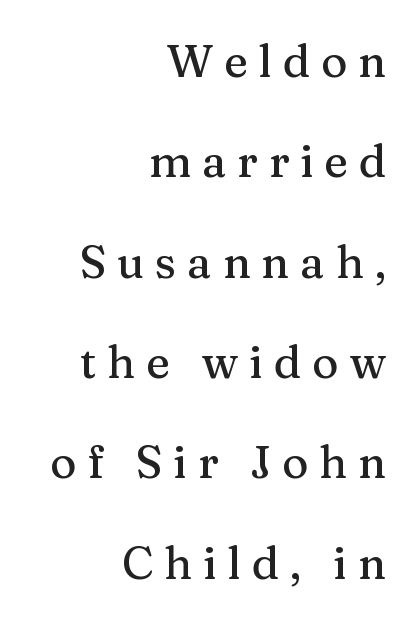
Q: Is the text italic (slanted)? A: No, it is upright.
Q: Is the typeface a serif or a sans-serif typeface? A: Serif.
Q: Is the text underlined? A: No.
Q: How is the paragraph aligned? A: Right-aligned.
Q: Is the spacing between letters normal or unusually wide? A: Unusually wide.
Q: Is the spacing between lines tight, normal or loose? A: Loose.
Q: Width (condensed, normal, or wide)? A: Normal.
Q: Stroke contrast? A: Medium.
Q: x-height? A: Medium.
Q: Monospaced? A: No.
